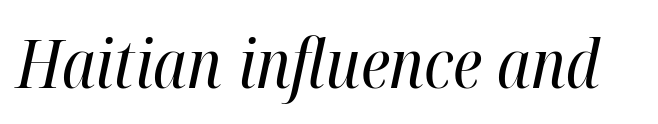
The image shows 67 px regular-weight, condensed type, italic (leaning right); set normal letter spacing, not underlined; high stroke contrast and a medium x-height.
